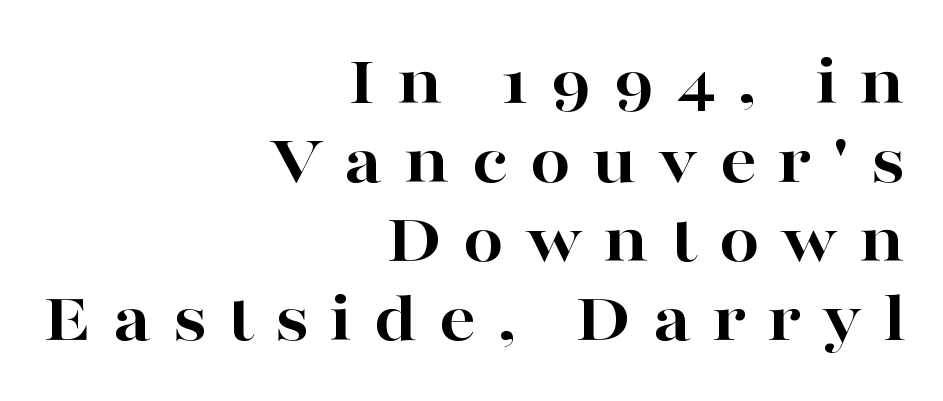
Rows of type sit shoulder to shoulder in the vertical direction. Looks like regular typesetting: each glyph gets only the width it needs. The glyphs in this specimen are seriffed. Line ends are locked; line starts wander. Posture: straight, roman, zero tilt. Inter-character spacing is expanded well beyond the font's built-in metrics.
